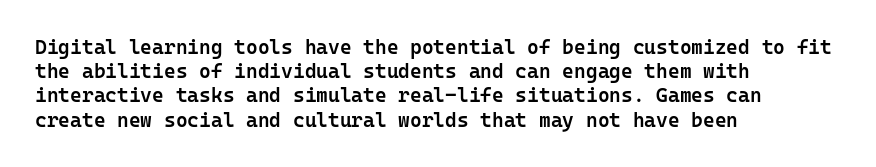
Q: Is the text bold? A: Semi-bold.
Q: Is the text italic (slanted)? A: No, it is upright.
Q: Is the text underlined? A: No.
Q: How is the paragraph aligned? A: Left-aligned.
Q: Is the spacing between letters normal or unusually wide? A: Normal.
